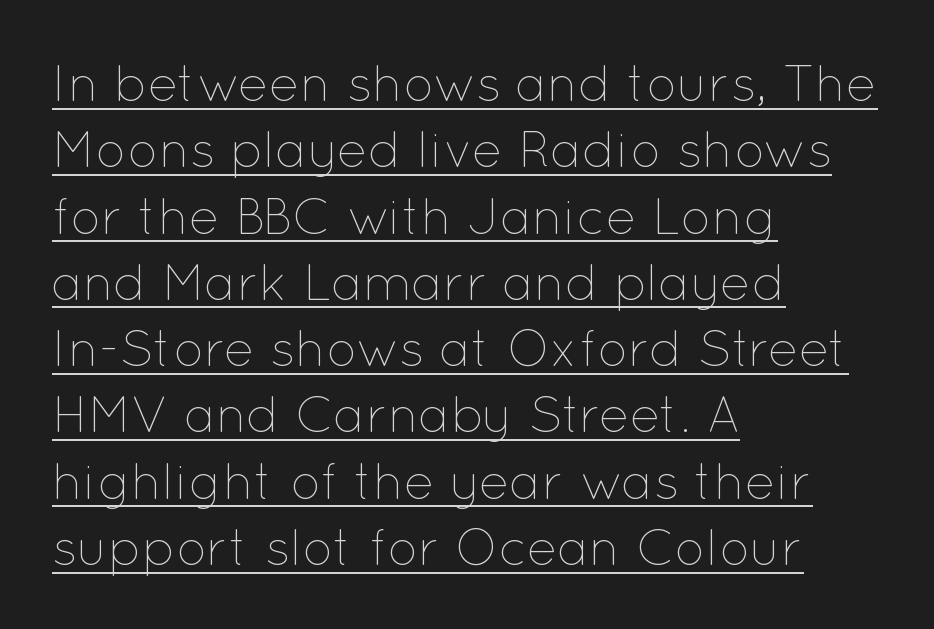
The type sits square on the baseline with zero lean. Beneath each row of characters lies a ruled line. The face looks like a standard text weight, possibly lighter. The rendering keeps characters at their native spacing. The rag falls on the right side of this text block.
